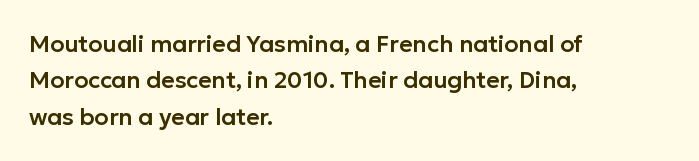
The image shows 23 px text type, upright; set left-aligned, normal line spacing (1.58x), normal letter spacing, not underlined.
